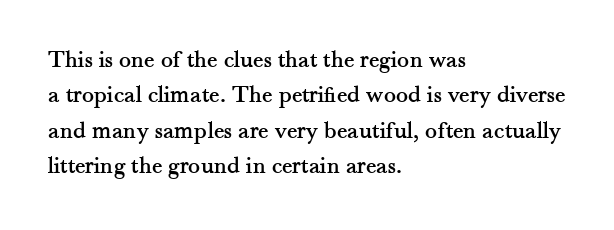
The image shows 25 px text type, upright; set left-aligned, normal line spacing (1.42x), normal letter spacing, not underlined.
